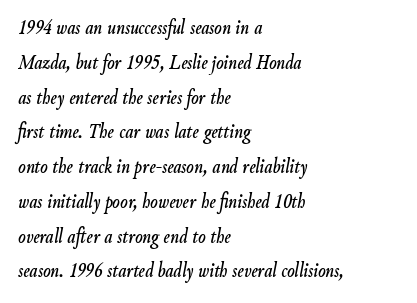
Q: Is the text italic (slanted)? A: Yes, it leans right by about 9 degrees.
Q: Is the text underlined? A: No.
Q: How is the paragraph aligned? A: Left-aligned.
Q: Is the spacing between letters normal or unusually wide? A: Normal.
Q: Is the spacing between lines tight, normal or loose? A: Normal.
